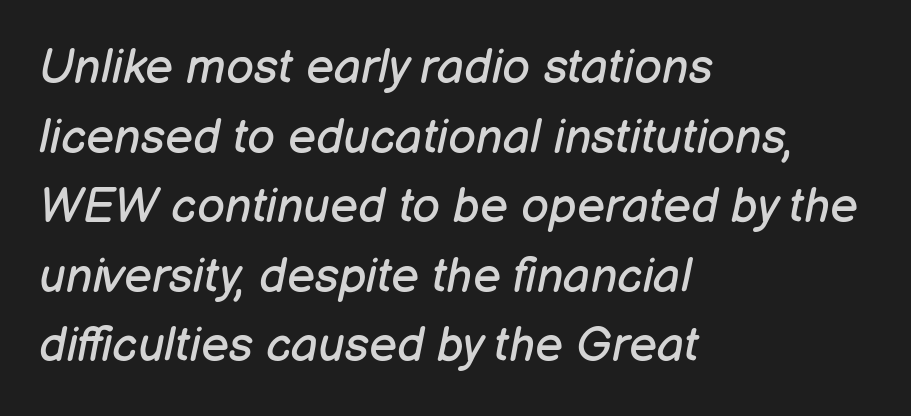
{"italic": "yes", "lean": "right", "slant_degrees": 12, "bold": "no", "weight": "regular", "width": "normal", "stroke_contrast": "low", "x_height": "medium", "monospaced": "no", "underline": "no", "align": "left", "line_spacing": "normal", "line_spacing_ratio": 1.45, "letter_spacing": "normal", "letter_spacing_em": 0.0, "glyph_px": 48}
